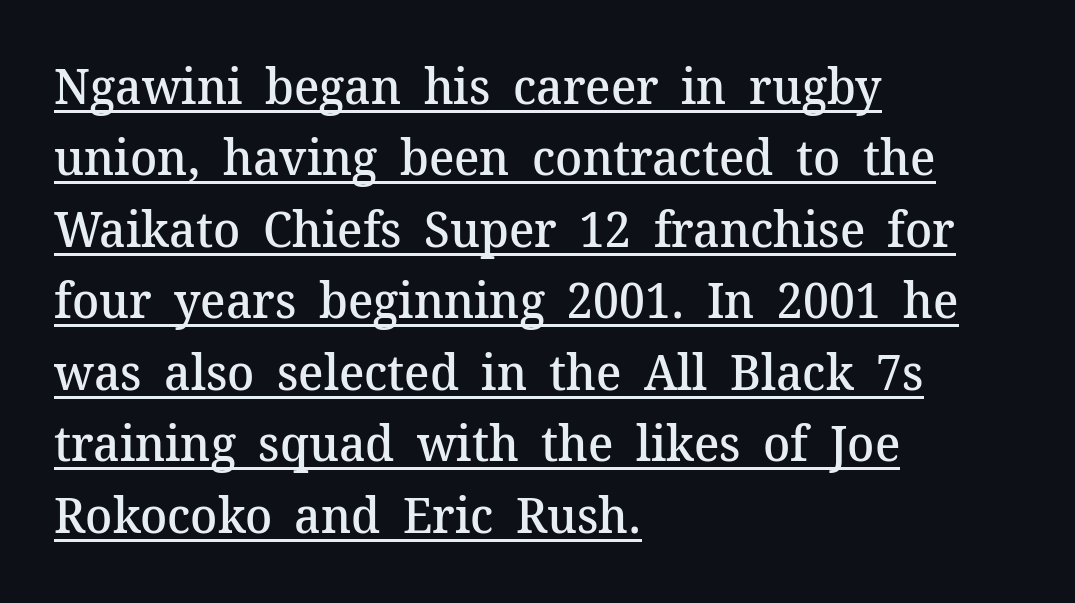
Varying glyph widths throughout — classic text-font behaviour. Each line starts at the same left margin while the right side varies. Yep, those are serifs on the letters. Firm but not heavy-handed strokes: this text is semibold.
